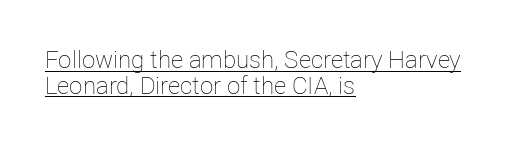
The image shows 24 px text type, upright; set left-aligned, tight line spacing (1.07x), normal letter spacing, underlined.
